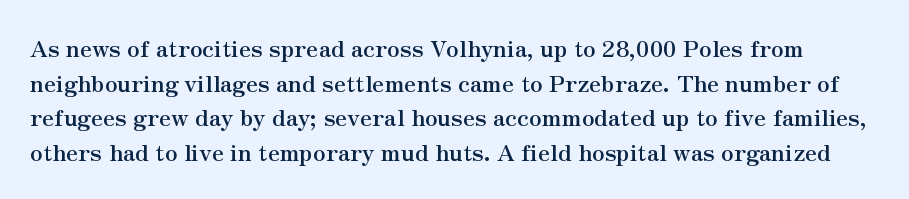
{"italic": "no", "bold": "yes", "underline": "no", "line_spacing": "normal", "line_spacing_ratio": 1.51, "letter_spacing": "normal", "letter_spacing_em": 0.0, "glyph_px": 23}
